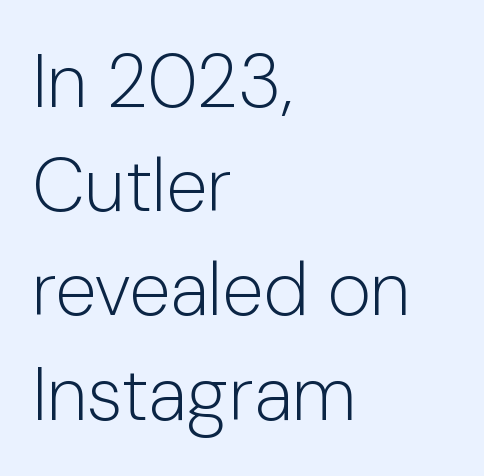
Horizontal bands of white between lines are of average thickness. Has an underline been added? It has not. You could call the tracking neutral — neither tight nor loose. Horizontally, the lines are justified to the leading edge only. Is there any slant? The stems are plumb. Weight: not bold — regular or lighter.
